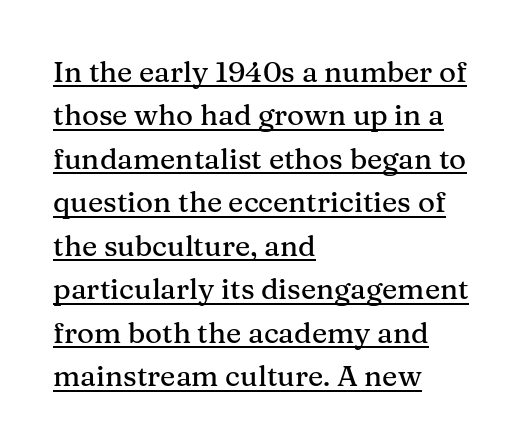
Q: Is the text italic (slanted)? A: No, it is upright.
Q: Is the typeface a serif or a sans-serif typeface? A: Serif.
Q: Is the text underlined? A: Yes.
Q: How is the paragraph aligned? A: Left-aligned.
Q: Is the spacing between letters normal or unusually wide? A: Normal.
Q: Is the spacing between lines tight, normal or loose? A: Normal.
Q: Width (condensed, normal, or wide)? A: Normal.
Q: Stroke contrast? A: Medium.
Q: x-height? A: Medium.
Q: Monospaced? A: No.
